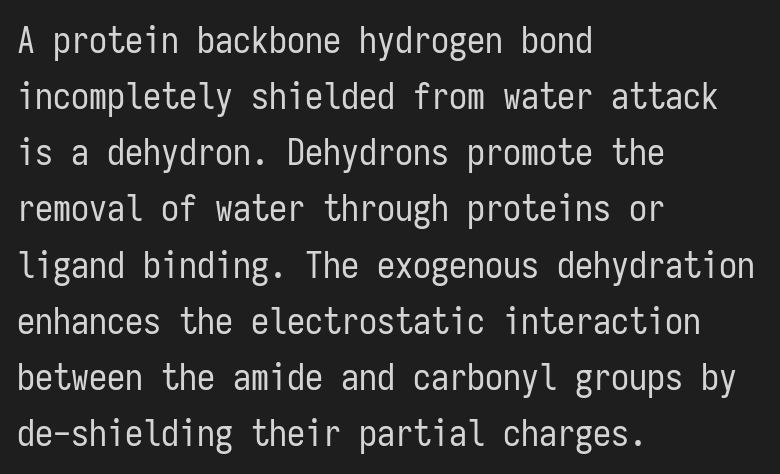
Q: Is the text bold? A: No.
Q: Is the text italic (slanted)? A: No, it is upright.
Q: Is the typeface a serif or a sans-serif typeface? A: Sans-serif.
Q: Is the text underlined? A: No.
Q: How is the paragraph aligned? A: Left-aligned.
Q: Is the spacing between letters normal or unusually wide? A: Normal.
Q: Is the spacing between lines tight, normal or loose? A: Normal.
Q: Width (condensed, normal, or wide)? A: Condensed.
Q: Stroke contrast? A: Low.
Q: x-height? A: Medium.
Q: Monospaced? A: Yes.
